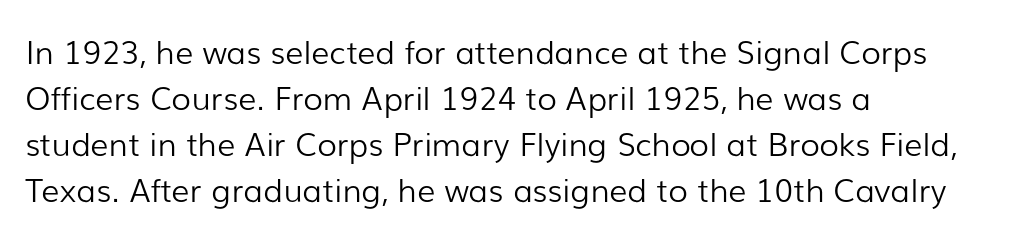
{"serif": "no", "italic": "no", "bold": "no", "weight": "light", "width": "normal", "stroke_contrast": "low", "x_height": "medium", "monospaced": "no", "underline": "no", "align": "left", "line_spacing": "normal", "line_spacing_ratio": 1.44, "letter_spacing": "normal", "letter_spacing_em": 0.0, "glyph_px": 32}
